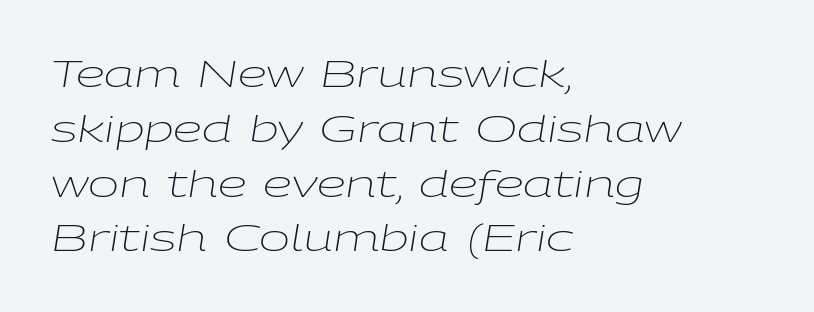
The image shows 37 px light, wide type, italic (leaning right); set left-aligned, normal line spacing (1.48x), normal letter spacing, not underlined; low stroke contrast and a medium x-height.
